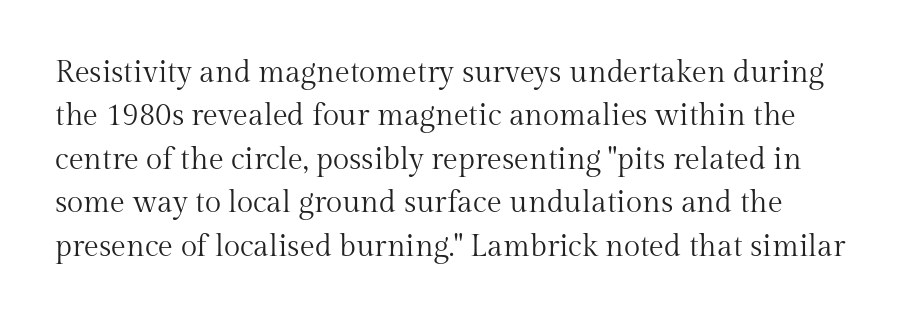
{"serif": "yes", "italic": "no", "bold": "no", "weight": "regular", "width": "normal", "stroke_contrast": "medium", "x_height": "medium", "monospaced": "no", "underline": "no", "line_spacing": "normal", "line_spacing_ratio": 1.45, "letter_spacing": "normal", "letter_spacing_em": 0.0, "glyph_px": 30}
